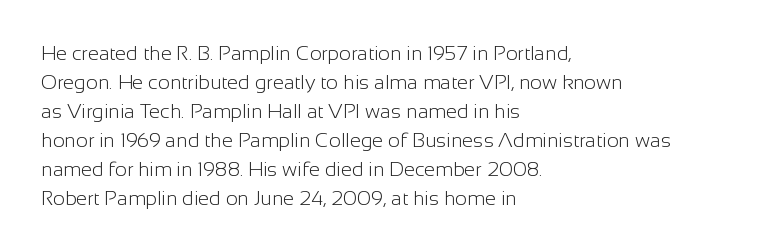
Q: Is the text bold? A: No.
Q: Is the text italic (slanted)? A: No, it is upright.
Q: Is the text underlined? A: No.
Q: How is the paragraph aligned? A: Left-aligned.
Q: Is the spacing between letters normal or unusually wide? A: Normal.
Q: Is the spacing between lines tight, normal or loose? A: Normal.
